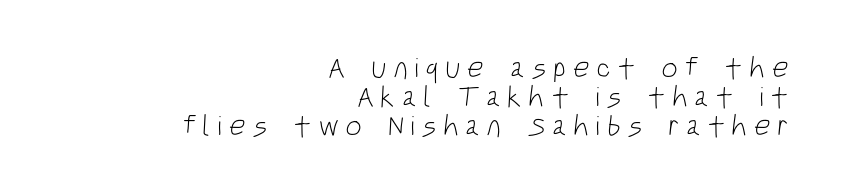
Grotesque or geometric, the face here clearly has no serifs. On a weight scale, this lands at 450 or below. The tracking jumps out immediately: characters are airy and widely separated. The rendering uses natural spacing where letterforms have individual widths. A flush-right, rag-left setting is used for this passage. Clear beneath every line of the passage.
